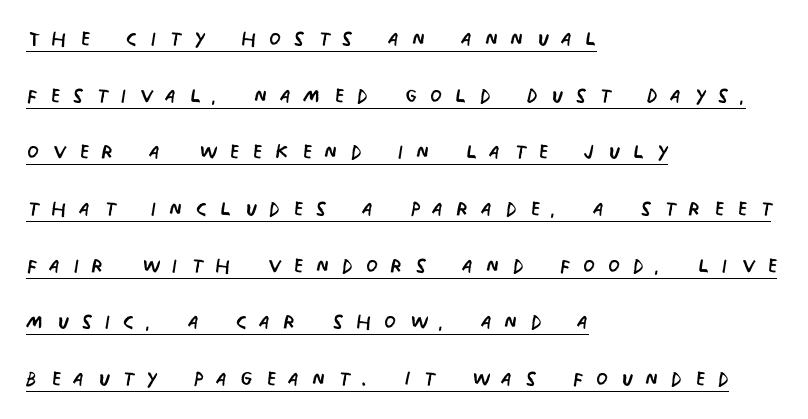
The text block is weighted toward the left margin, trailing off unevenly rightward. This sample trades compactness for vertical openness between lines. The words here are underlined. Does extra space separate the letters? Yes, quite a lot of it. The weight would be labelled regular, book, light, or lighter still.
